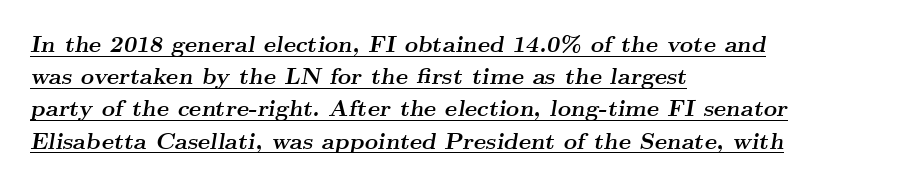
The image shows 23 px bold type, italic (leaning right); set left-aligned, normal line spacing (1.4x), normal letter spacing, underlined.
